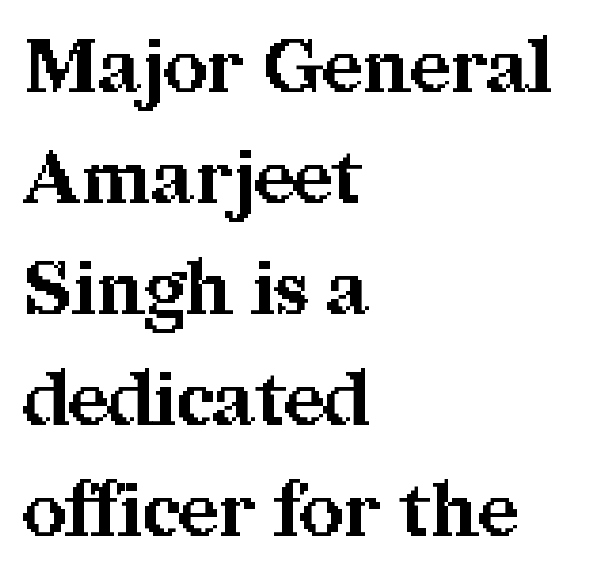
Q: Is the text bold? A: Yes.
Q: Is the text italic (slanted)? A: No, it is upright.
Q: Is the typeface a serif or a sans-serif typeface? A: Serif.
Q: Is the text underlined? A: No.
Q: How is the paragraph aligned? A: Left-aligned.
Q: Is the spacing between letters normal or unusually wide? A: Normal.
Q: Is the spacing between lines tight, normal or loose? A: Normal.
Q: Width (condensed, normal, or wide)? A: Normal.
Q: Stroke contrast? A: Medium.
Q: x-height? A: Medium.
Q: Monospaced? A: No.
